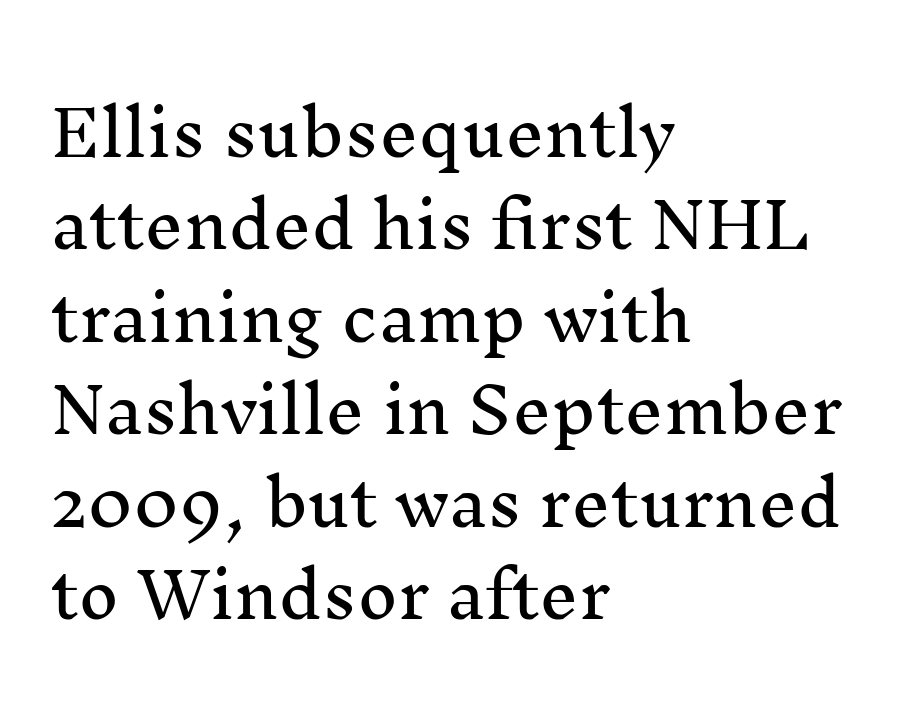
The image shows 62 px serif type, upright; set left-aligned, normal line spacing (1.49x), normal letter spacing, not underlined; medium stroke contrast and a medium x-height.
